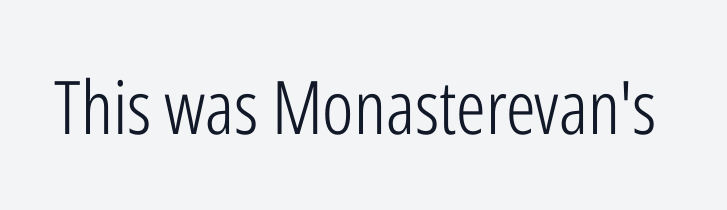
{"serif": "no", "italic": "no", "bold": "no", "weight": "light", "width": "condensed", "stroke_contrast": "low", "x_height": "medium", "monospaced": "no", "underline": "no", "letter_spacing": "normal", "letter_spacing_em": 0.0, "glyph_px": 74}
